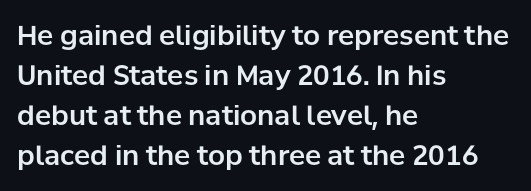
{"italic": "no", "underline": "no", "align": "left", "line_spacing": "normal", "line_spacing_ratio": 1.48, "letter_spacing": "normal", "letter_spacing_em": 0.0, "glyph_px": 27}
